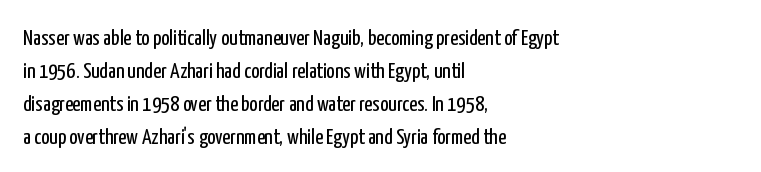
Q: Is the text bold? A: No.
Q: Is the text italic (slanted)? A: No, it is upright.
Q: Is the text underlined? A: No.
Q: How is the paragraph aligned? A: Left-aligned.
Q: Is the spacing between letters normal or unusually wide? A: Normal.
Q: Is the spacing between lines tight, normal or loose? A: Normal.
